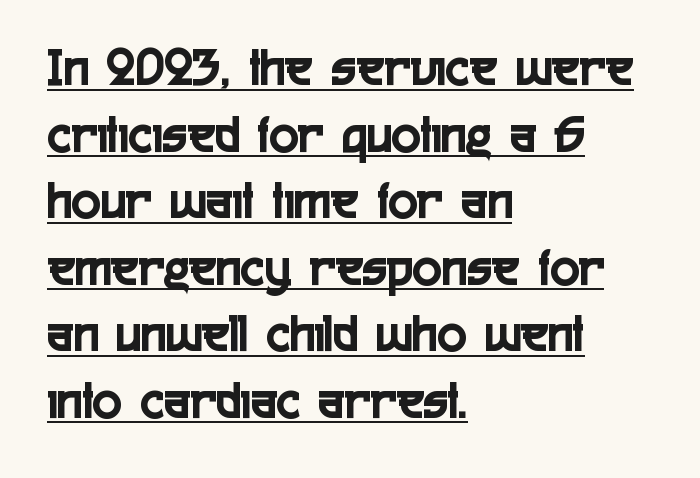
Compared with a centered layout, this one pins lines to the left instead. Every word sits above its own underline. Characters remain perfectly vertical along every line. Each letter keeps its own natural width here, so spacing adapts to shape. The horizontal fit of the characters is conventional and even. Are there feet on the stems? There aren't — it's a sans.
